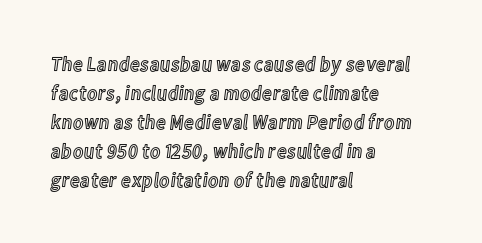
The image shows 21 px text type; set left-aligned, normal line spacing (1.38x), normal letter spacing, not underlined.
